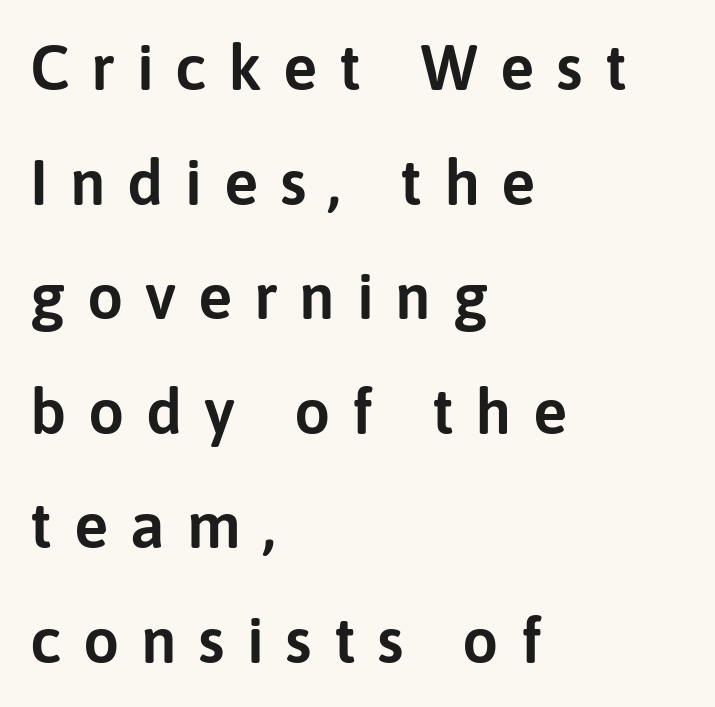
Is this a fixed-width face? No — the glyphs have proportional, varying widths. The paragraph shown leans on its left margin. A sans-serif font was chosen for this passage. Glyph-to-glyph distance is far greater than everyday printed text. The specimen omits any rule beneath the text block's lines.
